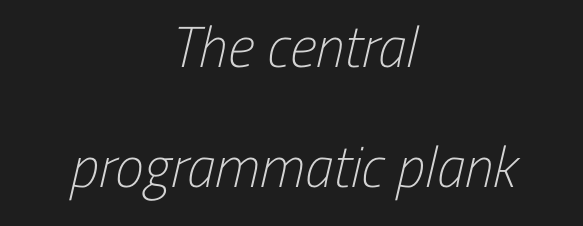
Q: Is the text bold? A: No.
Q: Is the typeface a serif or a sans-serif typeface? A: Sans-serif.
Q: Is the text underlined? A: No.
Q: How is the paragraph aligned? A: Centered.
Q: Is the spacing between letters normal or unusually wide? A: Normal.
Q: Is the spacing between lines tight, normal or loose? A: Loose.
Q: Width (condensed, normal, or wide)? A: Condensed.
Q: Stroke contrast? A: Low.
Q: x-height? A: Medium.
Q: Monospaced? A: No.
